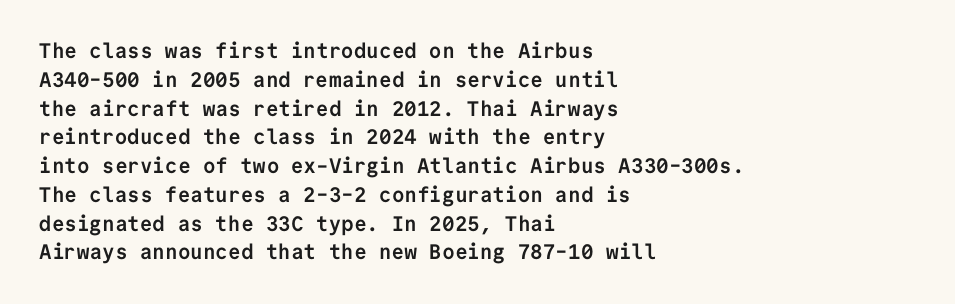
Leftover space on each line is placed entirely after the last word. The baseline area is clear. Tracking value appears to be zero — textbook default spacing. Is the type bold? Yes — the strokes are clearly thick and heavy.
